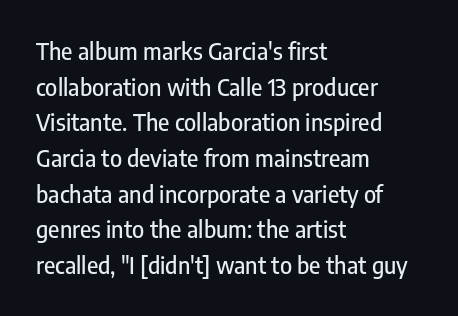
The image shows 23 px text type, upright; set left-aligned, normal line spacing (1.55x), normal letter spacing, not underlined.
